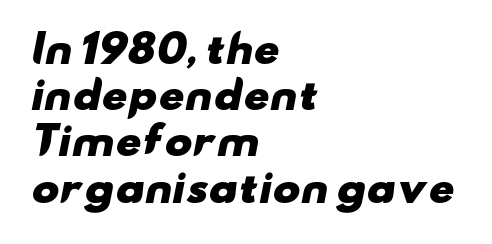
Q: Is the text bold? A: Yes.
Q: Is the typeface a serif or a sans-serif typeface? A: Sans-serif.
Q: Is the text underlined? A: No.
Q: How is the paragraph aligned? A: Left-aligned.
Q: Is the spacing between letters normal or unusually wide? A: Normal.
Q: Is the spacing between lines tight, normal or loose? A: Normal.
Q: Width (condensed, normal, or wide)? A: Wide.
Q: Stroke contrast? A: Low.
Q: x-height? A: Small.
Q: Monospaced? A: No.
